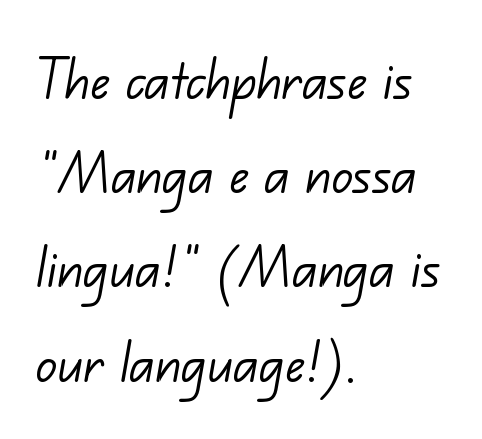
{"serif": "no", "bold": "no", "weight": "light", "width": "normal", "stroke_contrast": "low", "x_height": "small", "monospaced": "no", "underline": "no", "align": "left", "line_spacing": "normal", "line_spacing_ratio": 1.45, "letter_spacing": "normal", "letter_spacing_em": 0.0, "glyph_px": 65}
